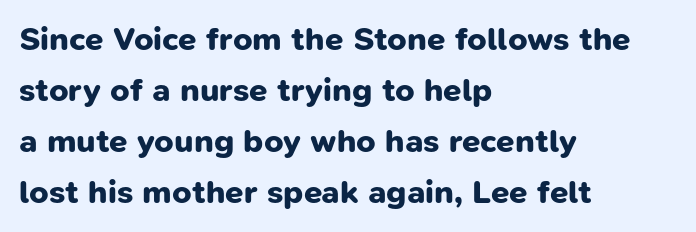
Here the designer chose a conventional face with non-uniform glyph widths. Each line starts at the same left margin while the right side varies. Each new line begins a customary step beneath the previous one. Look at the tracking — it's just the regular setting, nothing added. These lines are composed in type without serifs. Underlining? Definitely not there.
